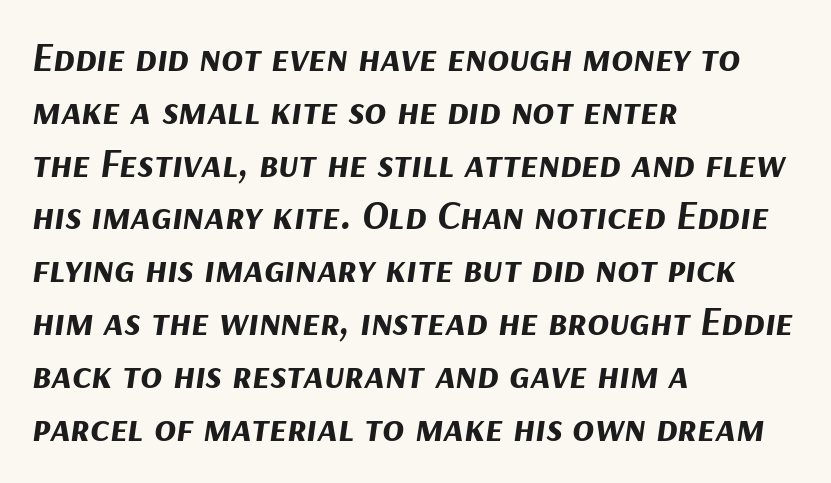
The image shows 40 px bold type, italic (leaning right); set left-aligned, normal line spacing (1.32x), normal letter spacing, not underlined; medium stroke contrast and a medium x-height.
